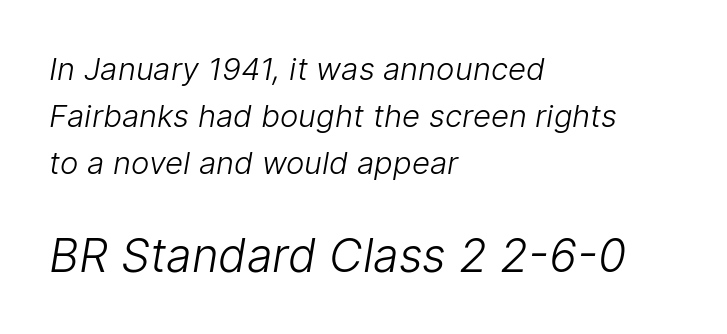
The image shows 46 px light sans-serif type; set left-aligned, normal line spacing (1.52x), normal letter spacing, not underlined; the second (bottom) block is 1.48x larger; low stroke contrast and a medium x-height.
